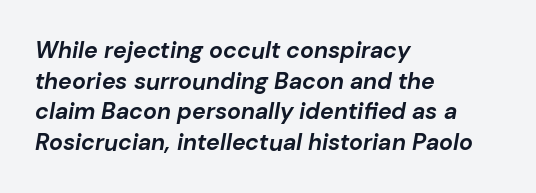
Glyph-to-glyph distance matches everyday printed text. Glance below the letters and you will spot only blank space. Bold? Absolutely — the strokes are thick and heavy. Casual observation: everything's shoved over to the left. One glance says typical: line gaps are just what's usual.
